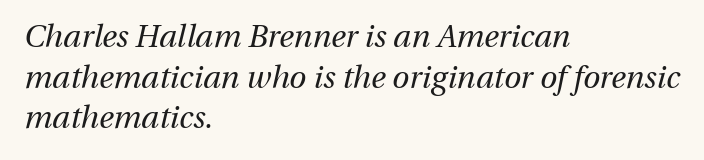
{"italic": "yes", "lean": "right", "slant_degrees": 13, "bold": "no", "weight": "regular", "width": "normal", "stroke_contrast": "medium", "x_height": "medium", "monospaced": "no", "underline": "no", "align": "left", "line_spacing": "normal", "line_spacing_ratio": 1.31, "letter_spacing": "normal", "letter_spacing_em": 0.0, "glyph_px": 31}
